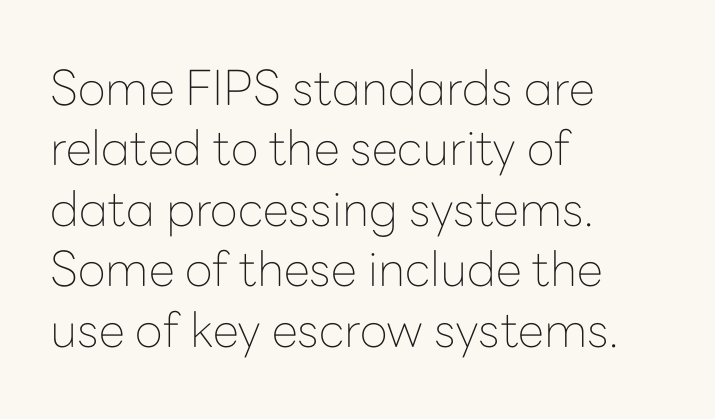
The lettering stays uniformly vertical, giving the passage a roman look. The strip under each line holds only bare page. Caption: multi-line text, flush left, ragged right. Proportional: the letters do not fall into vertical columns. Stems here are at most as thick as an everyday book face. Serif or sans? Sans — the stroke terminals are bare.
